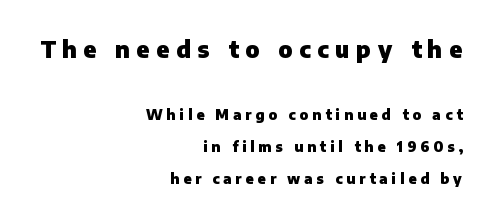
{"italic": "no", "bold": "yes", "underline": "no", "align": "right", "line_spacing": "loose", "line_spacing_ratio": 2.29, "letter_spacing": "wide", "letter_spacing_em": 0.28, "larger_block": "first", "size_ratio": 1.64, "glyph_px": 23}
